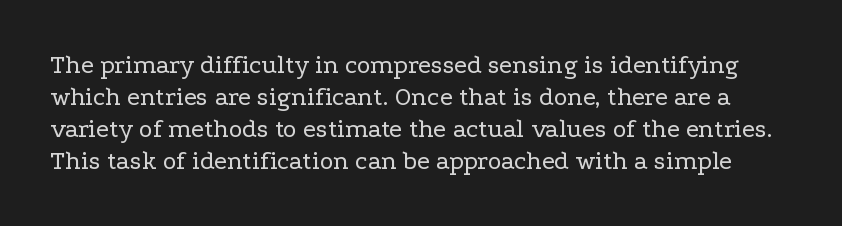
Q: Is the text bold? A: No.
Q: Is the text italic (slanted)? A: No, it is upright.
Q: Is the text underlined? A: No.
Q: Is the spacing between letters normal or unusually wide? A: Normal.
